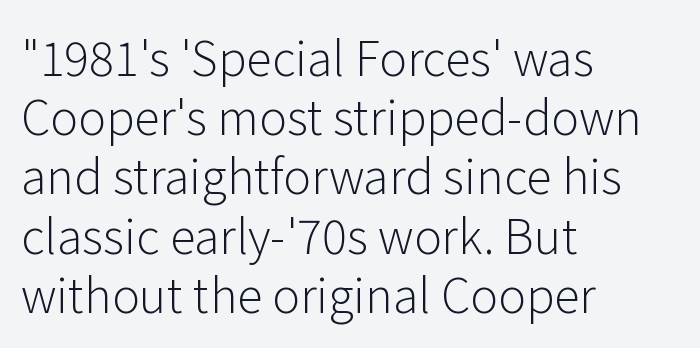
{"serif": "no", "italic": "no", "bold": "no", "weight": "light", "width": "normal", "stroke_contrast": "low", "x_height": "medium", "monospaced": "no", "underline": "no", "align": "left", "line_spacing": "normal", "line_spacing_ratio": 1.26, "letter_spacing": "normal", "letter_spacing_em": 0.0, "glyph_px": 47}
